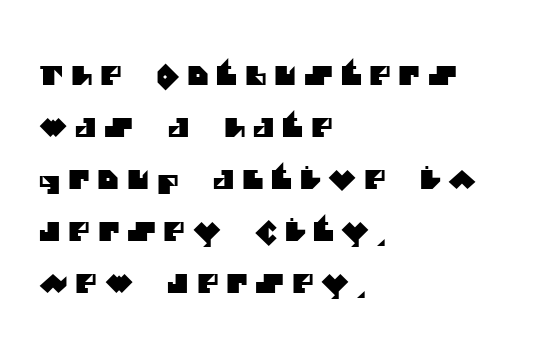
{"underline": "no", "align": "left", "line_spacing": "loose", "line_spacing_ratio": 2.0, "letter_spacing": "wide", "letter_spacing_em": 0.3, "glyph_px": 26}
